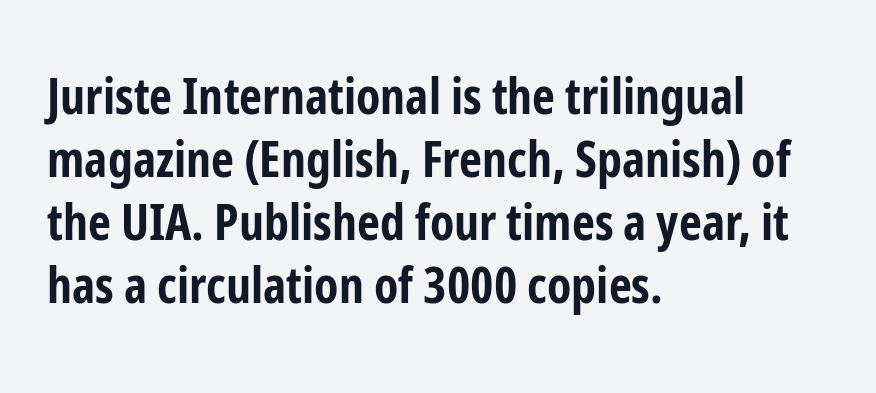
Q: Is the text bold? A: Yes.
Q: Is the text italic (slanted)? A: No, it is upright.
Q: Is the typeface a serif or a sans-serif typeface? A: Sans-serif.
Q: Is the text underlined? A: No.
Q: How is the paragraph aligned? A: Left-aligned.
Q: Is the spacing between letters normal or unusually wide? A: Normal.
Q: Is the spacing between lines tight, normal or loose? A: Normal.
Q: Width (condensed, normal, or wide)? A: Condensed.
Q: Stroke contrast? A: Low.
Q: x-height? A: Medium.
Q: Monospaced? A: No.
